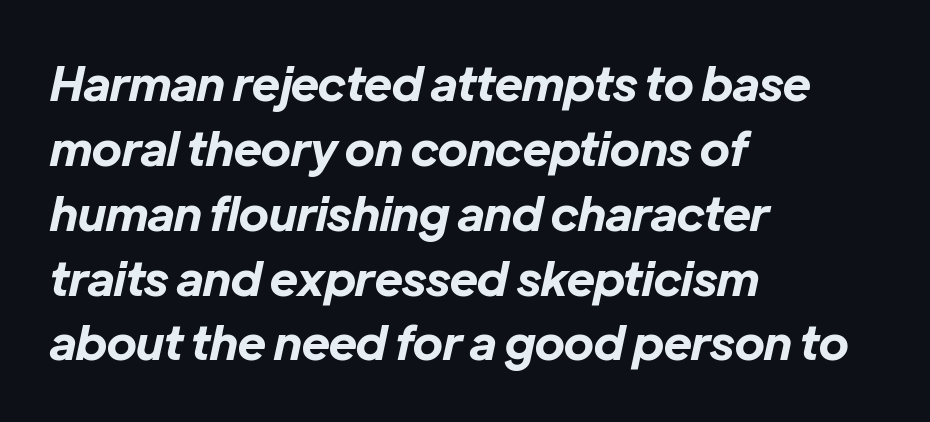
How heavy is the stroke? Heavy — this is a bold. Compared with a centered layout, this one pins lines to the left instead. Slanted lettering throughout. Varying glyph widths throughout — classic text-font behaviour.
